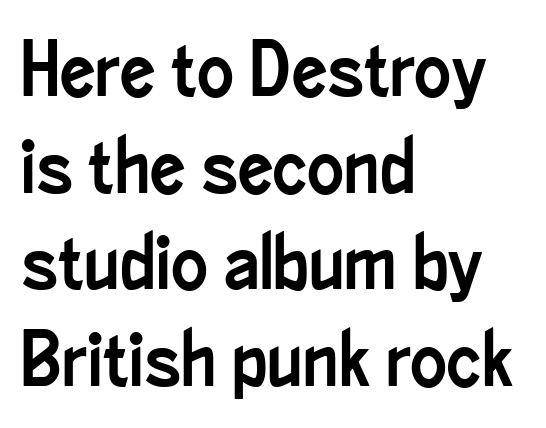
The image shows 78 px condensed sans-serif type, upright; set left-aligned, line spacing 1.24x, normal letter spacing, not underlined; low stroke contrast and a small x-height.
